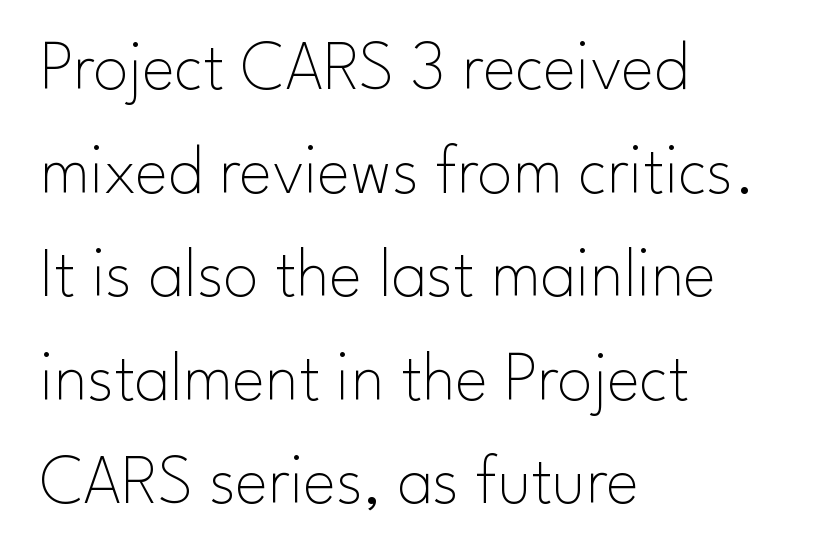
The image shows 70 px thin sans-serif type, upright; set left-aligned, normal line spacing (1.48x), normal letter spacing, not underlined; low stroke contrast and a small x-height.
